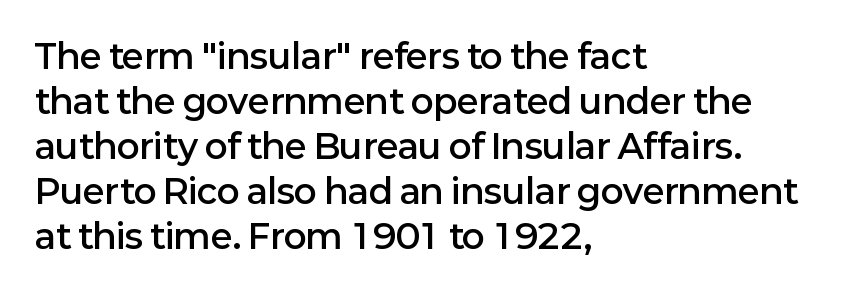
Typographically, this falls in the sans-serif category. No extra tracking has been applied to these lines. Posture: straight, roman, zero tilt. Lines of text with bare space underneath.
